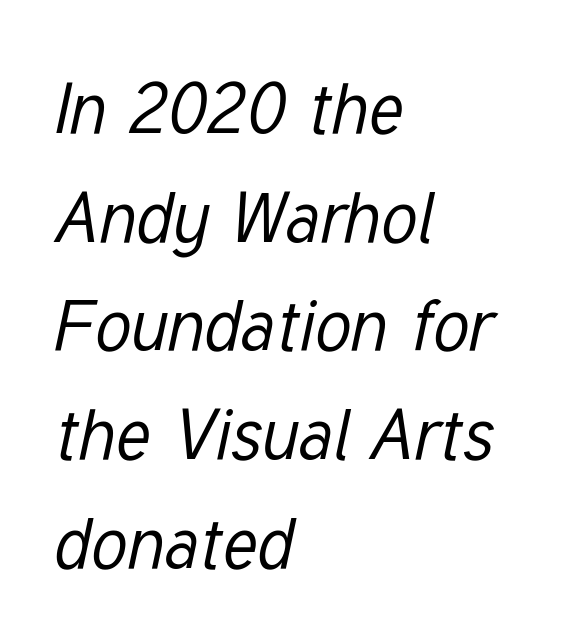
Q: Is the text bold? A: No.
Q: Is the text italic (slanted)? A: Yes, it leans right by about 12 degrees.
Q: Is the text underlined? A: No.
Q: How is the paragraph aligned? A: Left-aligned.
Q: Is the spacing between letters normal or unusually wide? A: Normal.
Q: Is the spacing between lines tight, normal or loose? A: Normal.
Q: Width (condensed, normal, or wide)? A: Condensed.
Q: Stroke contrast? A: Low.
Q: x-height? A: Medium.
Q: Monospaced? A: No.
